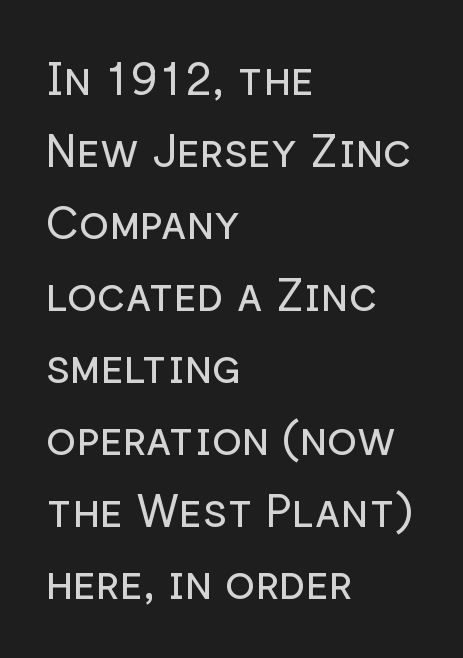
No italicization has been applied; the sample stays upright. The tracking reads as untouched default to a designer's eye. Beneath every word, the page is bare. The letters carry no serifs — their stems end cleanly without finishing strokes.
